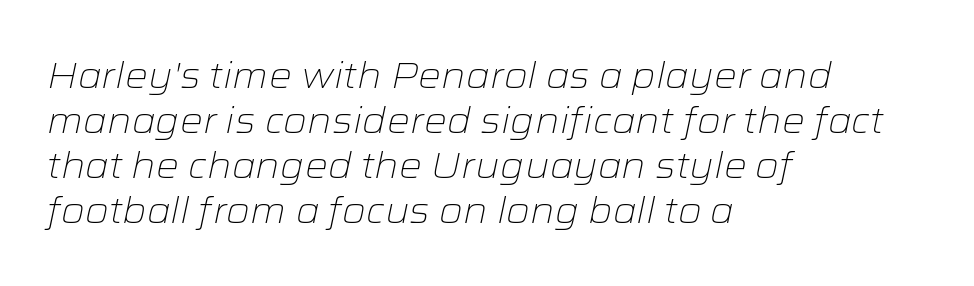
The image shows 36 px light, wide type, italic (leaning right); set left-aligned, normal line spacing (1.25x), normal letter spacing, not underlined; low stroke contrast and a medium x-height.
